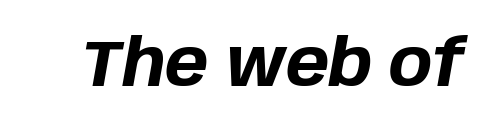
The image shows 65 px bold type, italic (leaning right); set normal letter spacing, not underlined; low stroke contrast and a large x-height.
